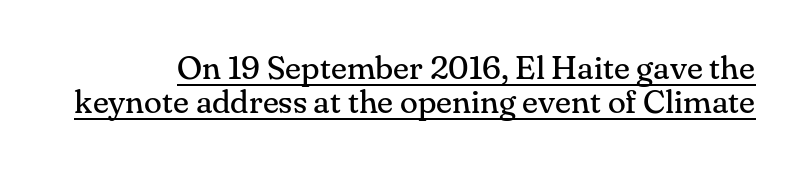
Q: Is the text bold? A: No.
Q: Is the text italic (slanted)? A: No, it is upright.
Q: Is the typeface a serif or a sans-serif typeface? A: Serif.
Q: Is the text underlined? A: Yes.
Q: Is the spacing between letters normal or unusually wide? A: Normal.
Q: Is the spacing between lines tight, normal or loose? A: Tight.
Q: Width (condensed, normal, or wide)? A: Normal.
Q: Stroke contrast? A: Medium.
Q: x-height? A: Small.
Q: Monospaced? A: No.
